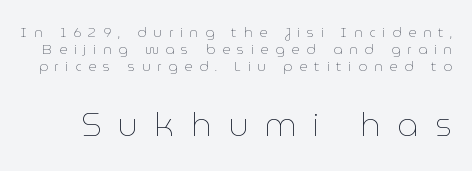
Q: Is the text bold? A: No.
Q: Is the text italic (slanted)? A: No, it is upright.
Q: Is the text underlined? A: No.
Q: Is the spacing between letters normal or unusually wide? A: Unusually wide.
Q: Which block of text is set in a larger size, the first (top) or the second (bottom)? A: The second (bottom) one.
Q: Width (condensed, normal, or wide)? A: Normal.
Q: Stroke contrast? A: Low.
Q: x-height? A: Medium.
Q: Monospaced? A: No.
